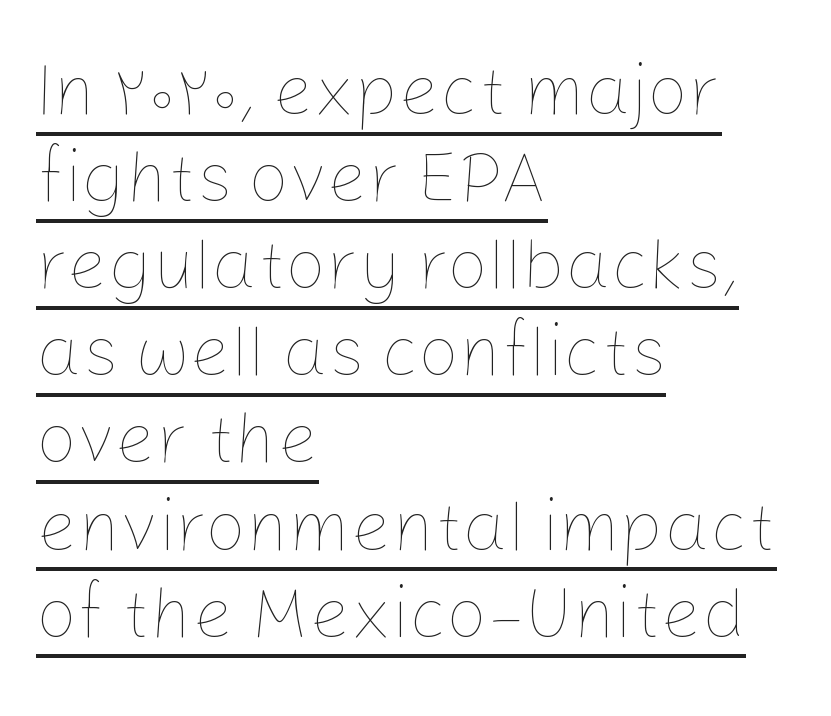
The image shows 72 px thin type, upright; set left-aligned, line spacing 1.21x, normal letter spacing, underlined; low stroke contrast and a medium x-height.
